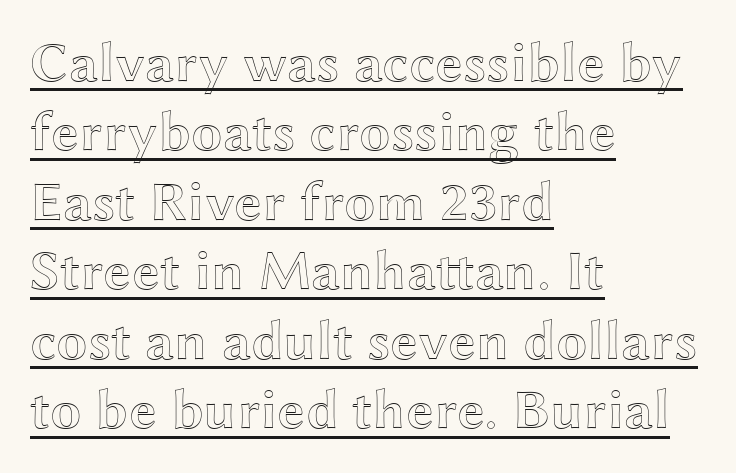
Q: Is the text italic (slanted)? A: No, it is upright.
Q: Is the text underlined? A: Yes.
Q: How is the paragraph aligned? A: Left-aligned.
Q: Is the spacing between letters normal or unusually wide? A: Normal.
Q: Width (condensed, normal, or wide)? A: Wide.
Q: x-height? A: Medium.
Q: Monospaced? A: No.
